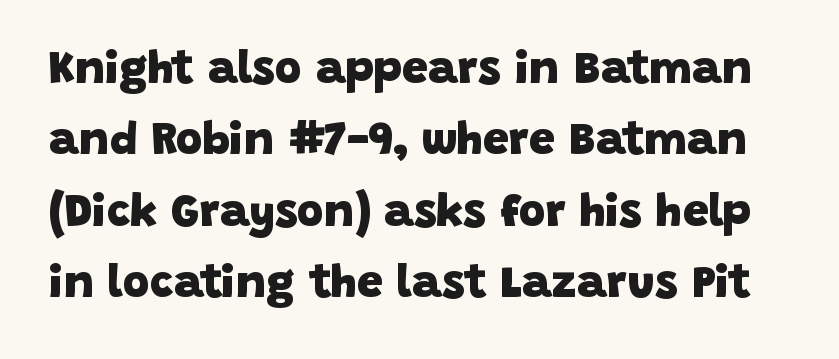
{"serif": "no", "bold": "yes", "weight": "heavy", "width": "normal", "stroke_contrast": "low", "x_height": "large", "monospaced": "no", "underline": "no", "line_spacing": "normal", "line_spacing_ratio": 1.55, "letter_spacing": "normal", "letter_spacing_em": 0.0, "glyph_px": 46}
